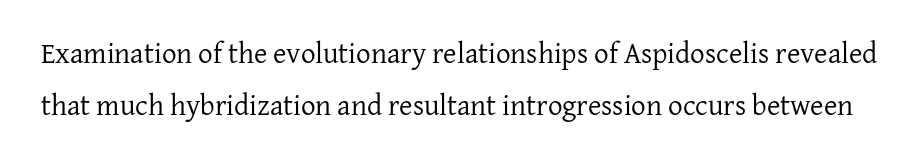
The image shows 29 px regular-weight serif type, upright; set line spacing 1.79x, normal letter spacing, not underlined; low stroke contrast and a medium x-height.
